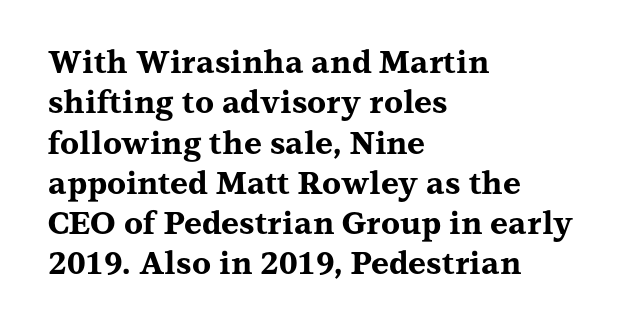
Q: Is the text bold? A: Yes.
Q: Is the text italic (slanted)? A: No, it is upright.
Q: Is the typeface a serif or a sans-serif typeface? A: Serif.
Q: Is the text underlined? A: No.
Q: How is the paragraph aligned? A: Left-aligned.
Q: Is the spacing between letters normal or unusually wide? A: Normal.
Q: Is the spacing between lines tight, normal or loose? A: Normal.
Q: Width (condensed, normal, or wide)? A: Wide.
Q: Stroke contrast? A: Medium.
Q: x-height? A: Medium.
Q: Monospaced? A: No.
